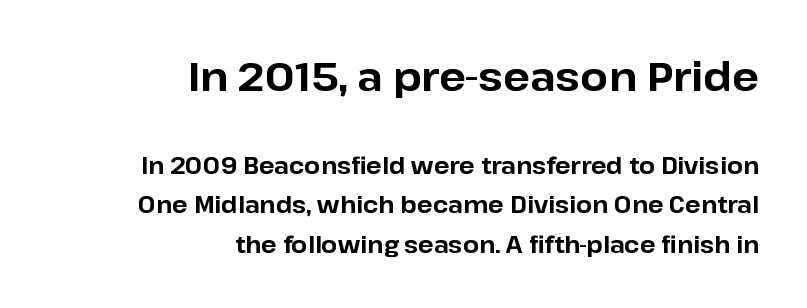
{"serif": "no", "italic": "no", "bold": "yes", "weight": "bold", "width": "normal", "stroke_contrast": "low", "x_height": "medium", "monospaced": "no", "underline": "no", "align": "right", "line_spacing_ratio": 1.72, "letter_spacing": "normal", "letter_spacing_em": 0.0, "larger_block": "first", "size_ratio": 1.74, "glyph_px": 40}
